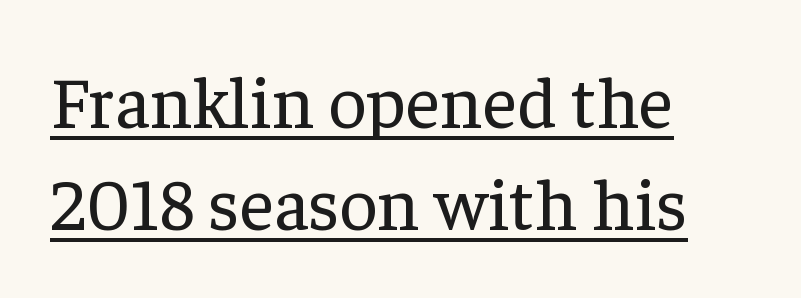
The rendering uses the underline text-decoration. No chunkiness to these letters — they're not bold. One-word summary of the alignment: left. This sample has the flowing, uneven cadence of proportional lettering. The specimen reads as upright at a glance.
